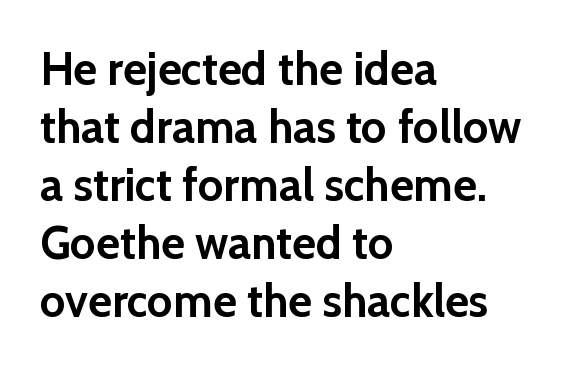
The image shows 46 px semibold sans-serif type, upright; set left-aligned, normal line spacing (1.26x), normal letter spacing, not underlined; a medium x-height.
